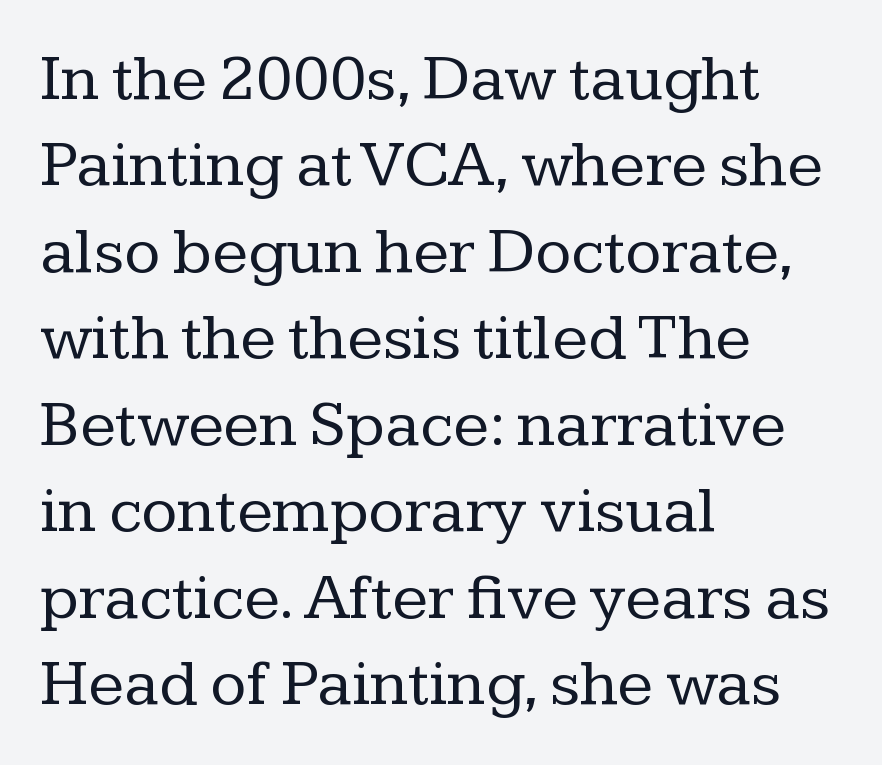
The letters stand straight up with perfectly vertical stems. The typesetting does not lean heavy: it is not bold. Look at the bottom of the vertical strokes: they flare into serifs here. Left-aligned paragraph, ragged on the right. The lines sit at an ordinary, default distance from one another. Each letter keeps its own natural width here, so spacing adapts to shape.
